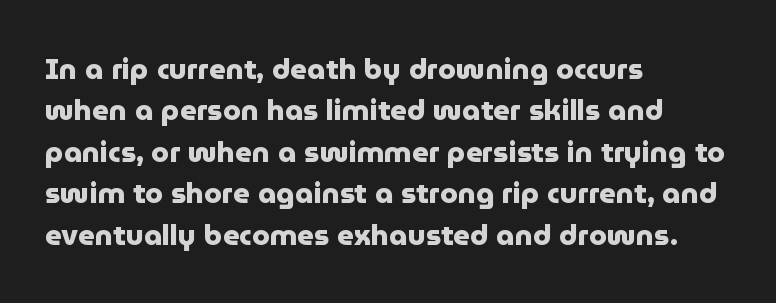
{"serif": "no", "italic": "no", "bold": "yes", "weight": "heavy", "width": "normal", "stroke_contrast": "low", "x_height": "medium", "monospaced": "no", "underline": "no", "align": "left", "line_spacing": "normal", "line_spacing_ratio": 1.43, "letter_spacing": "normal", "letter_spacing_em": 0.0, "glyph_px": 29}
